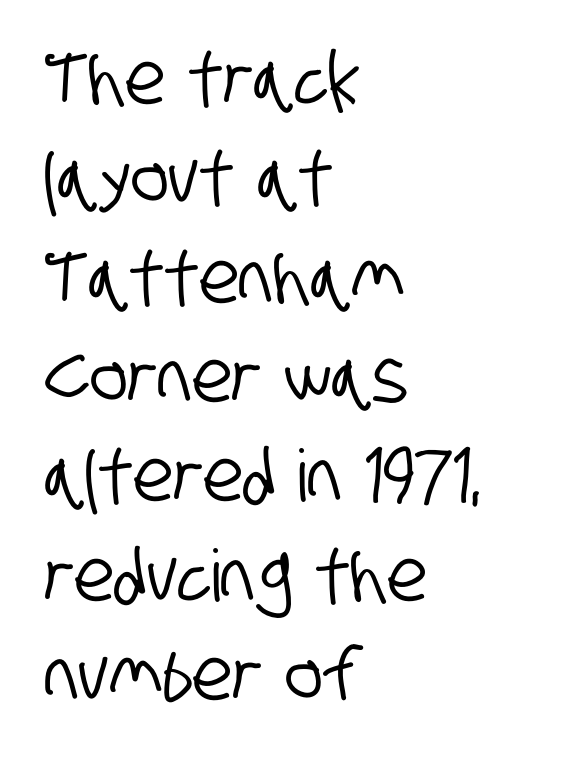
Glance below the letters and you will spot only blank space. The face used here is proportionally spaced, like ordinary book or web type. These lines are composed in type without serifs. Horizontal bands of white between lines are of average thickness.
